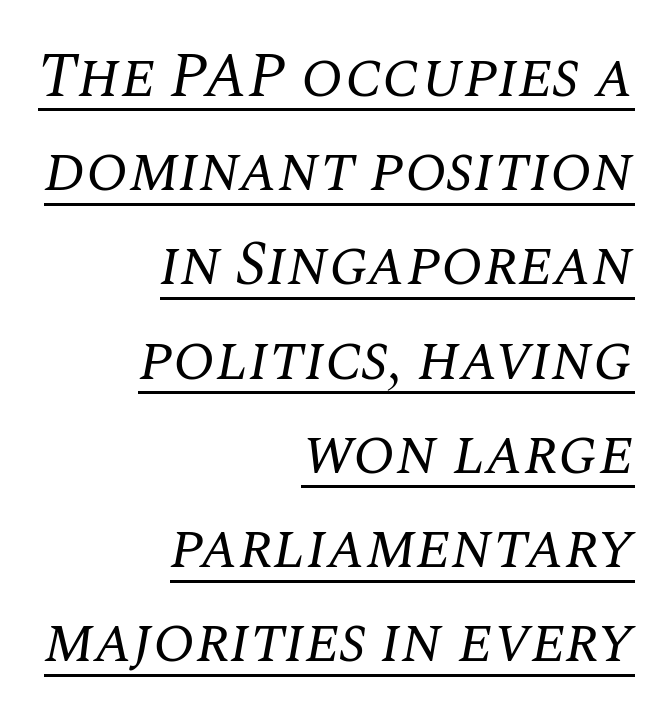
Observe the lean: these are italic letterforms. Teacher's note: observe the even right margin — that is flush-right alignment. A baseline rule has been typeset under these characters. Each new line begins a customary step beneath the previous one. Letters have the restrained weight of plain body copy at most. These lines are composed in type with serifs.
